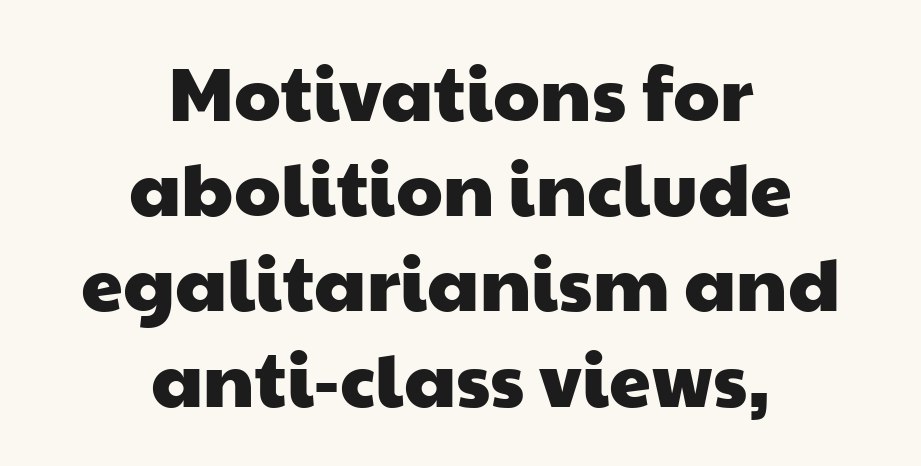
Q: Is the typeface a serif or a sans-serif typeface? A: Sans-serif.
Q: Is the text underlined? A: No.
Q: How is the paragraph aligned? A: Centered.
Q: Is the spacing between letters normal or unusually wide? A: Normal.
Q: Is the spacing between lines tight, normal or loose? A: Normal.
Q: Width (condensed, normal, or wide)? A: Wide.
Q: Stroke contrast? A: Low.
Q: x-height? A: Medium.
Q: Monospaced? A: No.
